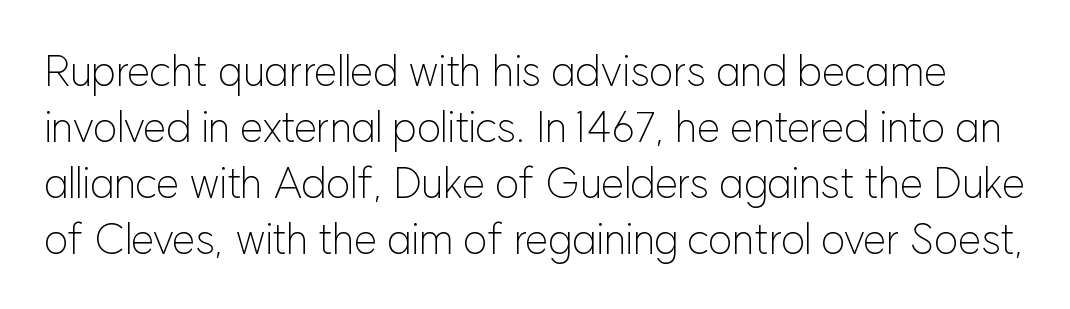
The image shows 42 px light sans-serif type, upright; set normal line spacing (1.33x), normal letter spacing, not underlined; low stroke contrast and a medium x-height.
